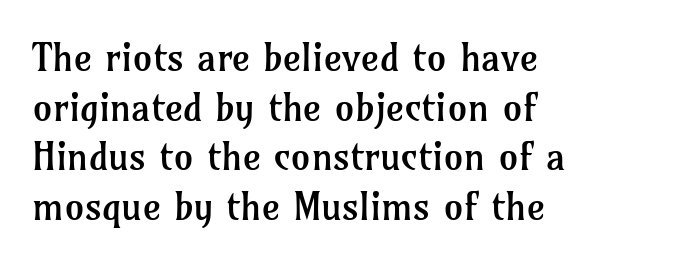
Q: Is the text bold? A: No.
Q: Is the text italic (slanted)? A: No, it is upright.
Q: Is the typeface a serif or a sans-serif typeface? A: Serif.
Q: Is the text underlined? A: No.
Q: How is the paragraph aligned? A: Left-aligned.
Q: Is the spacing between letters normal or unusually wide? A: Normal.
Q: Is the spacing between lines tight, normal or loose? A: Normal.
Q: Width (condensed, normal, or wide)? A: Normal.
Q: Stroke contrast? A: Low.
Q: x-height? A: Medium.
Q: Monospaced? A: No.
